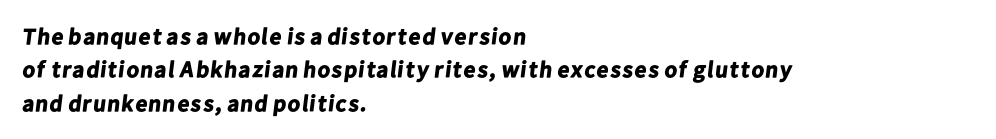
The image shows 23 px bold type; set left-aligned, normal line spacing (1.45x), normal letter spacing, not underlined.
